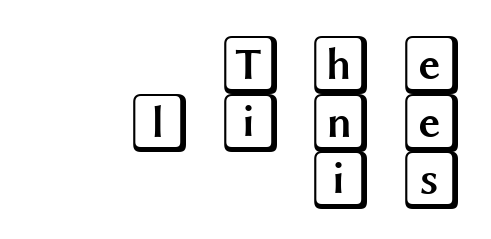
{"italic": "no", "width": "wide", "x_height": "large", "underline": "no", "align": "right", "line_spacing": "tight", "line_spacing_ratio": 0.96, "letter_spacing": "wide", "letter_spacing_em": 0.41, "glyph_px": 60}
